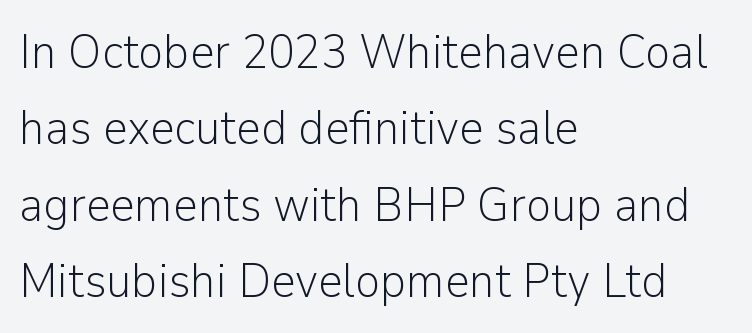
{"serif": "no", "italic": "no", "bold": "no", "weight": "light", "width": "normal", "stroke_contrast": "low", "x_height": "medium", "monospaced": "no", "underline": "no", "align": "left", "line_spacing": "normal", "line_spacing_ratio": 1.59, "letter_spacing": "normal", "letter_spacing_em": 0.0, "glyph_px": 48}
